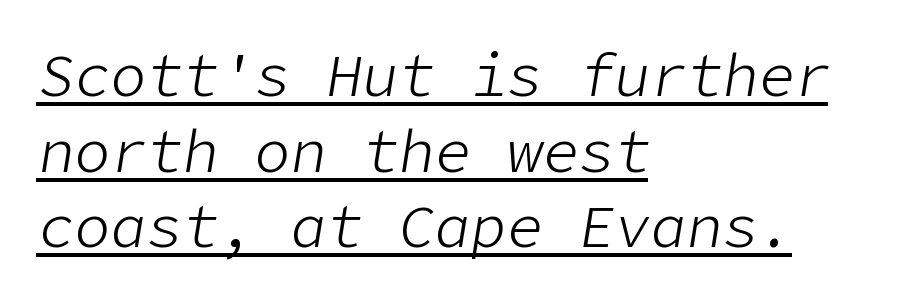
Weight: regular or lighter. The letterforms sit shoulder to shoulder at normal distance. The letters are slanted; this is an italic face. The sample's only ornament is a line tracing under the words. Typeset ragged right — the left edge is the straight one.
